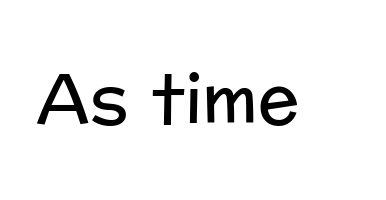
Bold? No — there's no thickening of the strokes. Words appear dense and cohesive because spacing is normal. Type without underlining. Nothing sits at the stroke ends, so this counts as sans-serif. This is the regular roman posture of the typeface. Think of a printed novel: that variable character pitch is what you see here.
